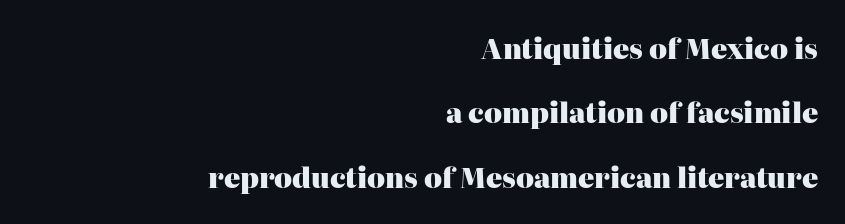
{"italic": "no", "bold": "yes", "underline": "no", "align": "right", "line_spacing": "loose", "line_spacing_ratio": 2.38, "letter_spacing": "normal", "letter_spacing_em": 0.0, "glyph_px": 27}
